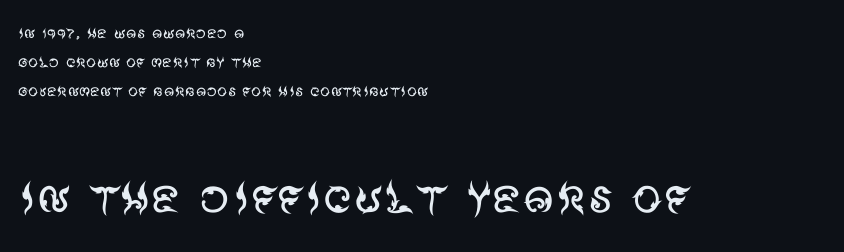
{"serif": "no", "italic": "no", "bold": "no", "weight": "regular", "width": "normal", "stroke_contrast": "medium", "x_height": "large", "monospaced": "no", "underline": "no", "align": "left", "line_spacing": "normal", "line_spacing_ratio": 1.44, "letter_spacing": "normal", "letter_spacing_em": 0.0, "larger_block": "second", "size_ratio": 3.0, "glyph_px": 60}
